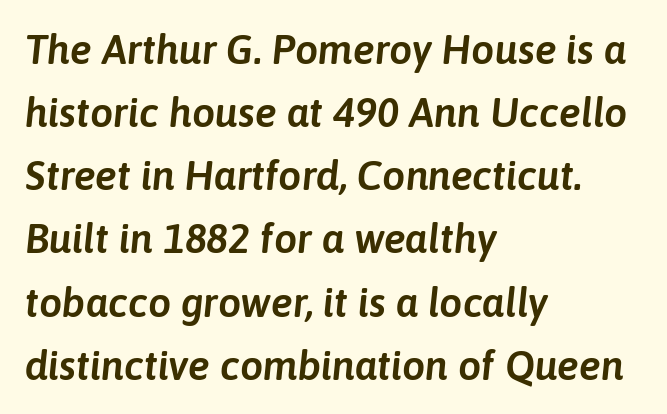
The image shows 41 px text type, italic (leaning right); set left-aligned, normal line spacing (1.54x), normal letter spacing, not underlined; low stroke contrast and a medium x-height.
